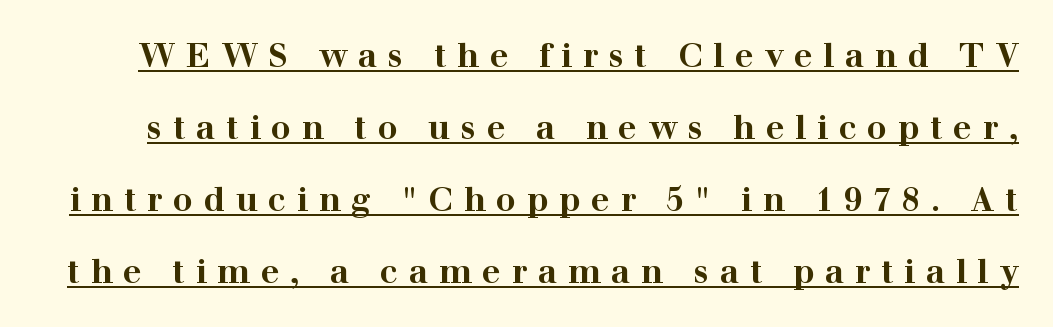
The image shows 33 px bold, wide serif type, upright; set loose line spacing (2.18x), unusually wide letter spacing (+0.32 em), underlined; high stroke contrast and a medium x-height.
